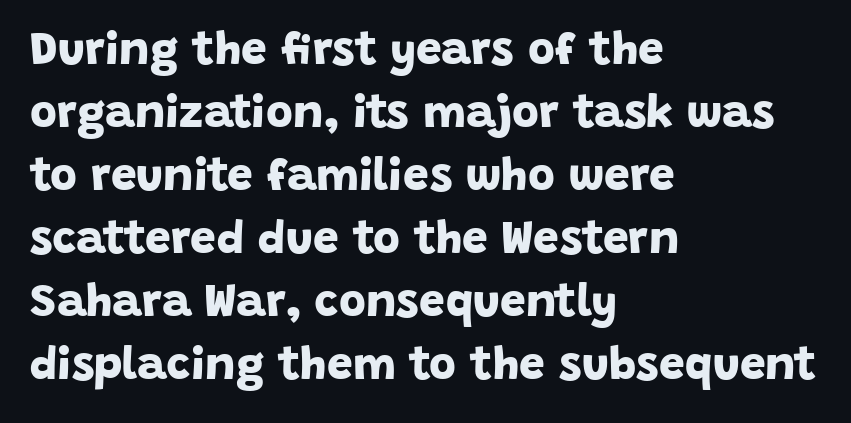
{"serif": "no", "bold": "yes", "weight": "bold", "width": "normal", "stroke_contrast": "low", "x_height": "large", "monospaced": "no", "underline": "no", "align": "left", "line_spacing": "normal", "line_spacing_ratio": 1.37, "letter_spacing": "normal", "letter_spacing_em": 0.0, "glyph_px": 46}
